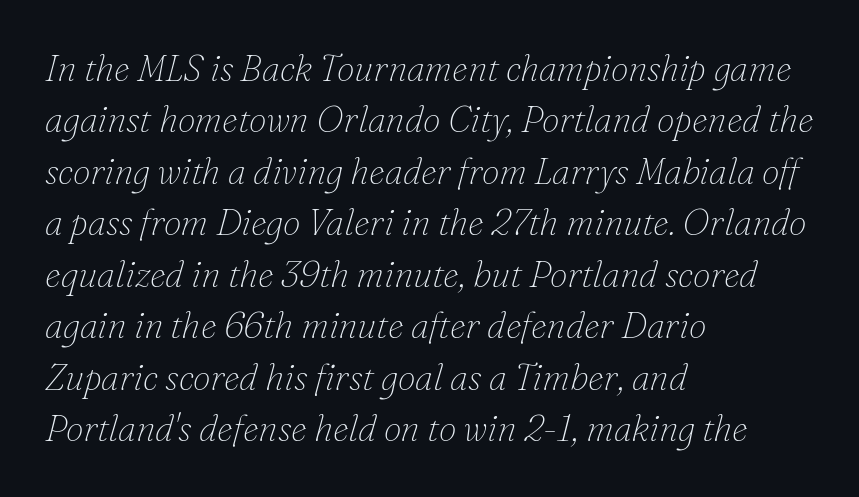
{"serif": "yes", "italic": "yes", "lean": "right", "slant_degrees": 16, "bold": "no", "weight": "thin", "width": "normal", "stroke_contrast": "low", "x_height": "small", "monospaced": "no", "underline": "no", "align": "left", "line_spacing": "normal", "line_spacing_ratio": 1.43, "letter_spacing": "normal", "letter_spacing_em": 0.0, "glyph_px": 36}
